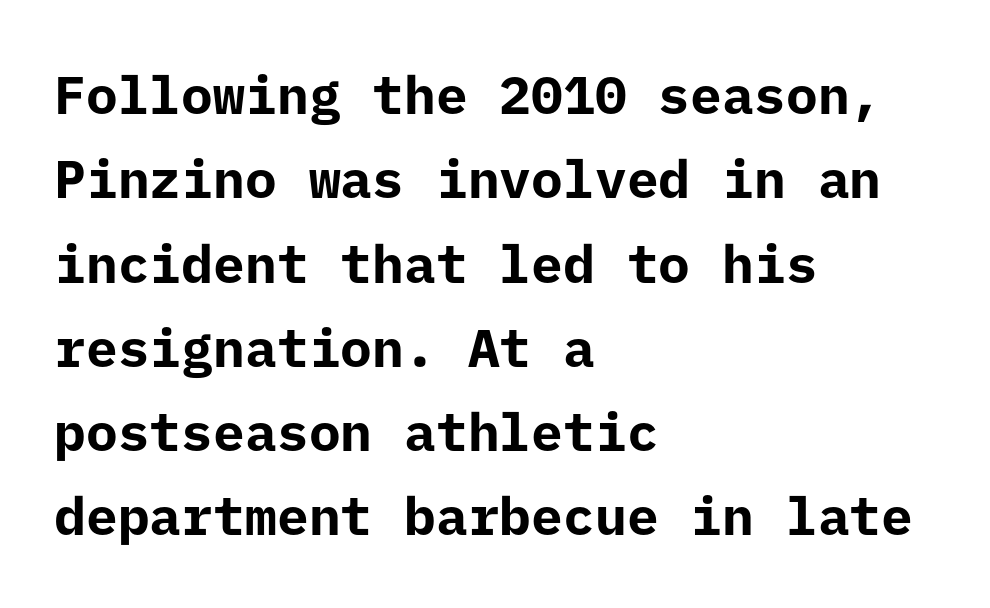
{"serif": "no", "italic": "no", "bold": "yes", "weight": "bold", "width": "normal", "stroke_contrast": "low", "x_height": "medium", "underline": "no", "align": "left", "line_spacing": "normal", "line_spacing_ratio": 1.59, "letter_spacing": "normal", "letter_spacing_em": 0.0, "glyph_px": 53}
